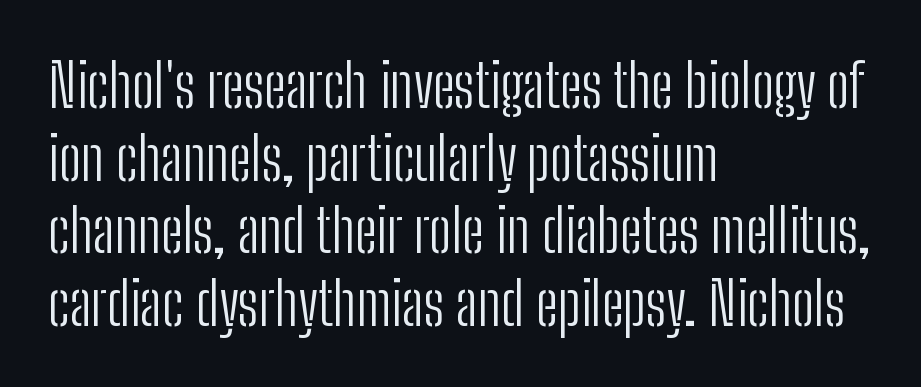
Q: Is the text bold? A: No.
Q: Is the text italic (slanted)? A: No, it is upright.
Q: Is the typeface a serif or a sans-serif typeface? A: Sans-serif.
Q: Is the text underlined? A: No.
Q: How is the paragraph aligned? A: Left-aligned.
Q: Is the spacing between letters normal or unusually wide? A: Normal.
Q: Width (condensed, normal, or wide)? A: Condensed.
Q: Stroke contrast? A: Low.
Q: x-height? A: Medium.
Q: Monospaced? A: No.
